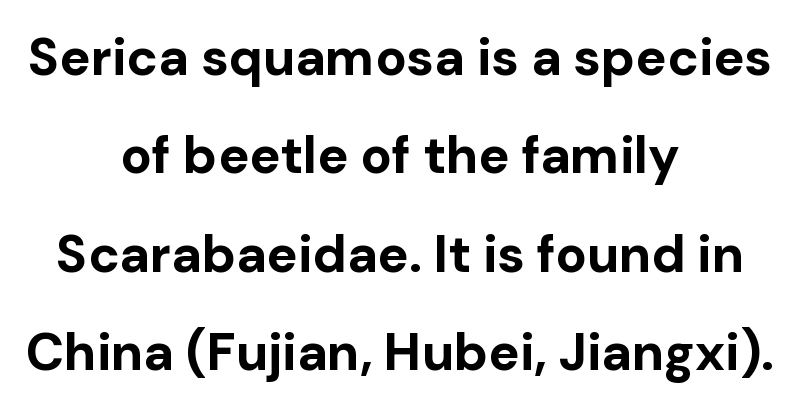
{"serif": "no", "italic": "no", "bold": "yes", "weight": "bold", "width": "normal", "stroke_contrast": "low", "x_height": "medium", "monospaced": "no", "underline": "no", "align": "center", "line_spacing_ratio": 1.89, "letter_spacing": "normal", "letter_spacing_em": 0.0, "glyph_px": 52}
